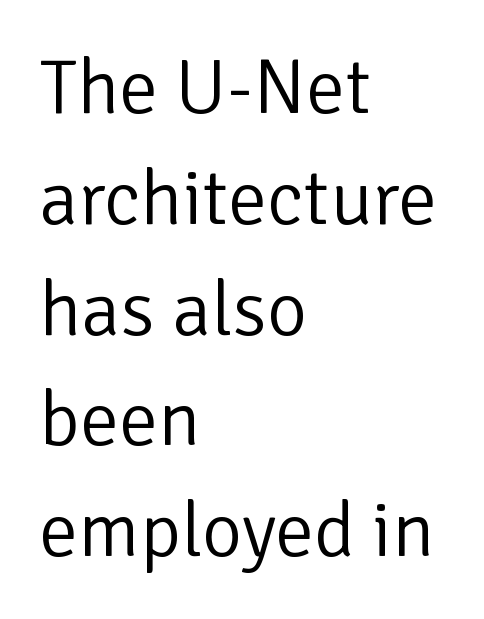
This is the regular roman posture of the typeface. The baseline area is clear. On a weight scale, this lands at 450 or below. Serifs: no, the terminals of the letterforms are clean. Compared with typical paragraphs, the rows here are spaced about the same. Horizontal alignment here is leftward, the default for most running prose.
